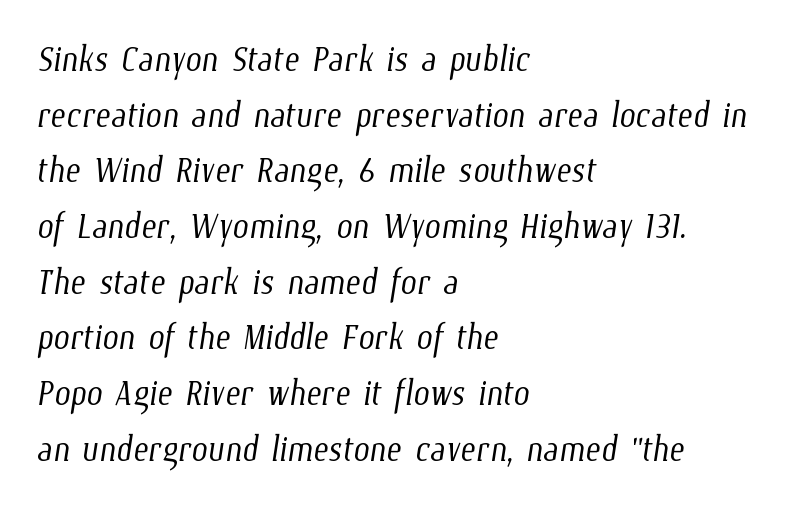
Descender tails drop into unmarked territory. Note the varied advance widths — an 'i' is clearly narrower than an 'm'. Line starts are locked; line ends wander. The line texture is even and compact thanks to regular tracking.
